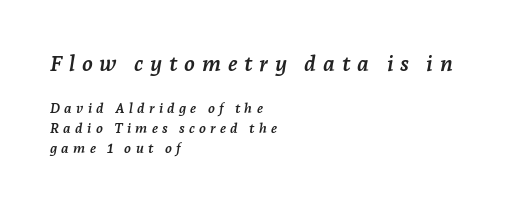
This sample keeps an unexceptional amount of space between lines. Designer's note — italics engaged. Bare-footed words on every line. The rendering shrinks the type as you move from the upper chunk to the lower. In terms of letterspacing, this is a distinctly airy, spread setting.
